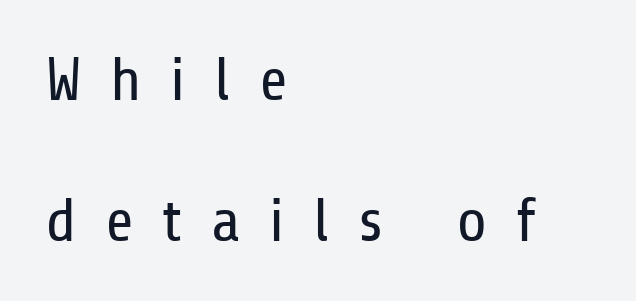
{"serif": "no", "italic": "no", "bold": "no", "weight": "regular", "width": "condensed", "stroke_contrast": "low", "x_height": "medium", "monospaced": "no", "underline": "no", "align": "left", "line_spacing": "loose", "line_spacing_ratio": 2.27, "letter_spacing": "wide", "letter_spacing_em": 0.46, "glyph_px": 62}
